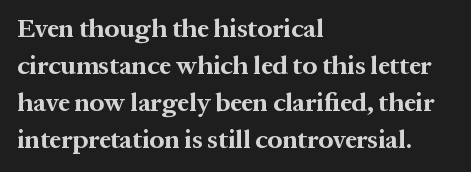
The image shows 26 px bold type, upright; set left-aligned, normal line spacing (1.42x), normal letter spacing, not underlined.
